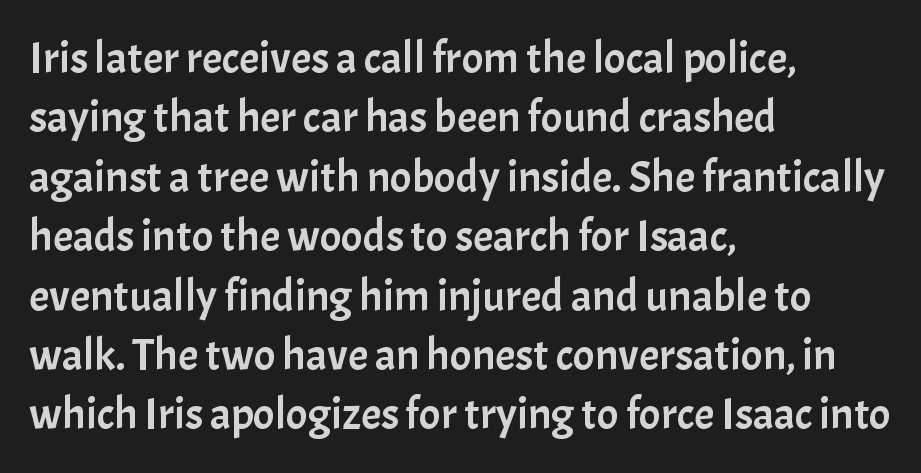
The image shows 45 px sans-serif type, upright; set left-aligned, normal line spacing (1.32x), normal letter spacing, not underlined; low stroke contrast and a medium x-height.
